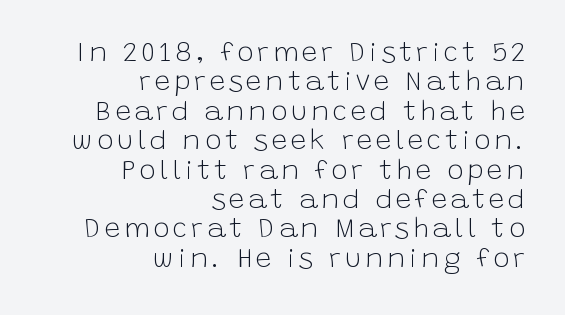
Quick note: underline off. Is the block centered? No — it sits flush against the right margin. Is this a fixed-width face? No — the glyphs have proportional, varying widths. Notice how descenders almost collide with the ascenders below — that's tight leading. Posture: vertical. This is not heavy type; no bold has been used.
